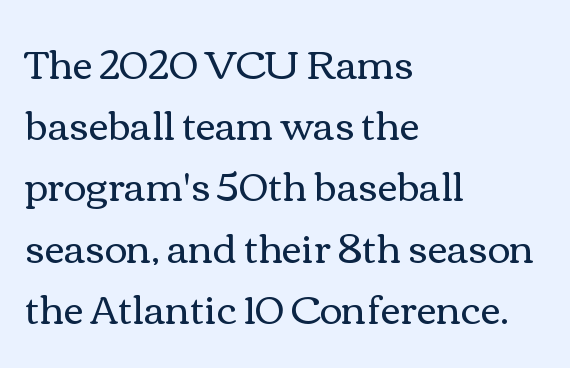
Q: Is the text bold? A: No.
Q: Is the text italic (slanted)? A: No, it is upright.
Q: Is the text underlined? A: No.
Q: How is the paragraph aligned? A: Left-aligned.
Q: Is the spacing between letters normal or unusually wide? A: Normal.
Q: Is the spacing between lines tight, normal or loose? A: Normal.
Q: Width (condensed, normal, or wide)? A: Wide.
Q: Stroke contrast? A: Medium.
Q: x-height? A: Medium.
Q: Monospaced? A: No.
